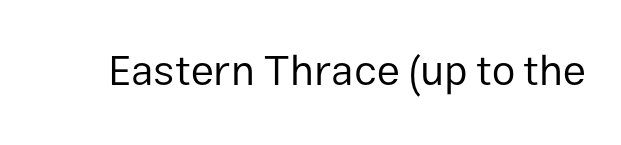
The image shows 42 px regular-weight sans-serif type, upright; set normal letter spacing, not underlined; low stroke contrast and a medium x-height.
